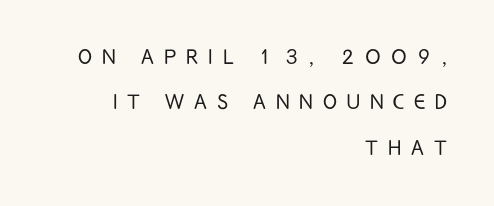
{"italic": "no", "bold": "no", "underline": "no", "align": "right", "line_spacing_ratio": 1.75, "letter_spacing": "wide", "letter_spacing_em": 0.38, "glyph_px": 26}
